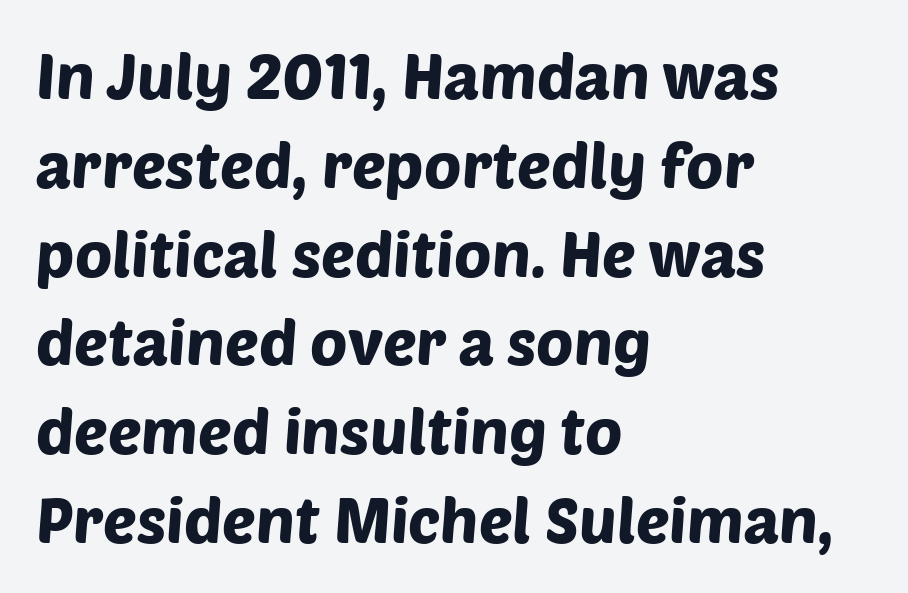
{"serif": "no", "width": "normal", "stroke_contrast": "low", "x_height": "large", "monospaced": "no", "underline": "no", "align": "left", "line_spacing": "normal", "line_spacing_ratio": 1.41, "letter_spacing": "normal", "letter_spacing_em": 0.0, "glyph_px": 63}
